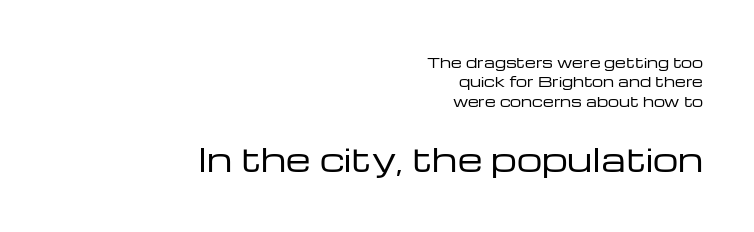
Q: Is the text bold? A: No.
Q: Is the text italic (slanted)? A: No, it is upright.
Q: Is the typeface a serif or a sans-serif typeface? A: Sans-serif.
Q: Is the text underlined? A: No.
Q: How is the paragraph aligned? A: Right-aligned.
Q: Is the spacing between letters normal or unusually wide? A: Normal.
Q: Is the spacing between lines tight, normal or loose? A: Normal.
Q: Which block of text is set in a larger size, the first (top) or the second (bottom)? A: The second (bottom) one.
Q: Width (condensed, normal, or wide)? A: Wide.
Q: Stroke contrast? A: Low.
Q: x-height? A: Medium.
Q: Monospaced? A: No.
